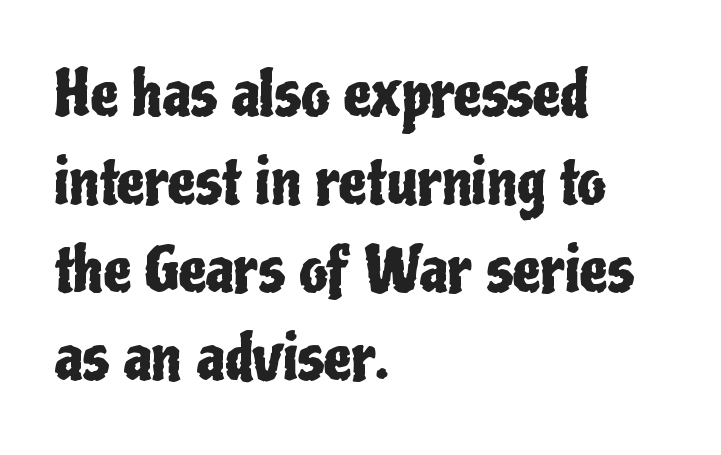
The image shows 62 px condensed sans-serif type, upright; set left-aligned, normal line spacing (1.42x), normal letter spacing, not underlined; low stroke contrast and a medium x-height.
